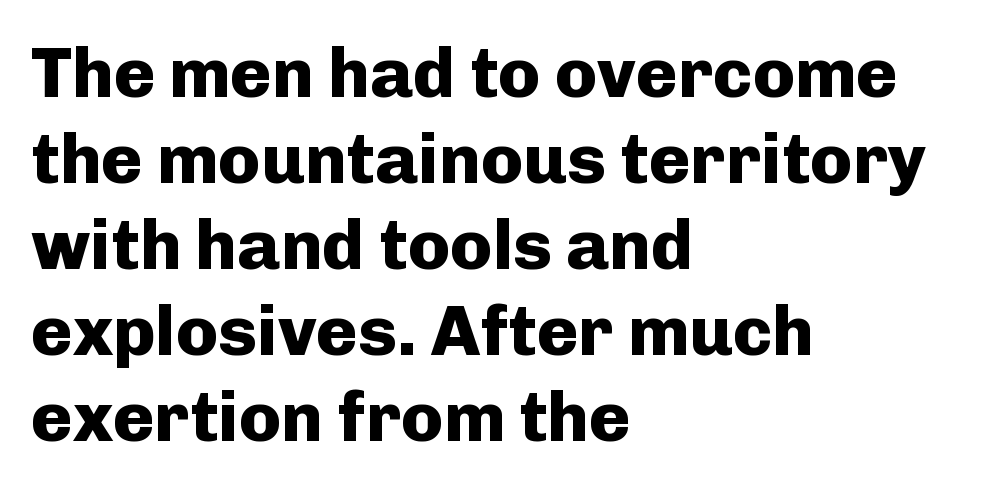
The image shows 70 px heavy sans-serif type, upright; set left-aligned, line spacing 1.23x, normal letter spacing, not underlined; low stroke contrast and a medium x-height.
